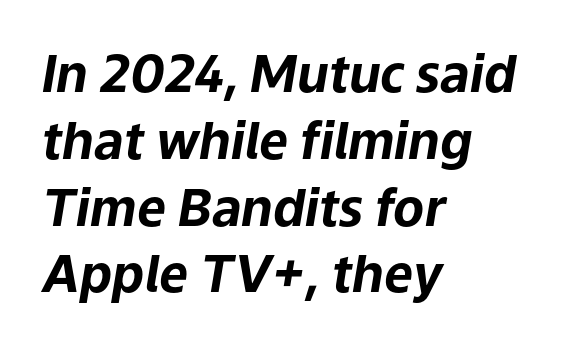
Q: Is the text bold? A: Yes.
Q: Is the text italic (slanted)? A: Yes, it leans right by about 9 degrees.
Q: Is the text underlined? A: No.
Q: How is the paragraph aligned? A: Left-aligned.
Q: Is the spacing between letters normal or unusually wide? A: Normal.
Q: Is the spacing between lines tight, normal or loose? A: Normal.
Q: Width (condensed, normal, or wide)? A: Normal.
Q: Stroke contrast? A: Low.
Q: x-height? A: Medium.
Q: Monospaced? A: No.
